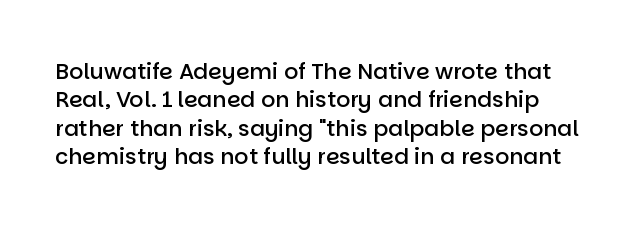
Q: Is the text bold? A: Semi-bold.
Q: Is the text italic (slanted)? A: No, it is upright.
Q: Is the text underlined? A: No.
Q: Is the spacing between letters normal or unusually wide? A: Normal.
Q: Is the spacing between lines tight, normal or loose? A: Normal.
